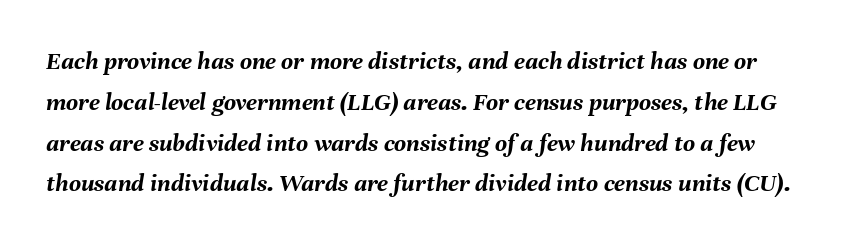
Look at the stroke-to-counter ratio: heavy, a bold. This rendering leaves character spacing at its baseline value. The glyphs look as if they've been sheared to an angle. The zone under the glyphs is completely vacant. If you measured baseline to baseline, you'd find a middling distance.
